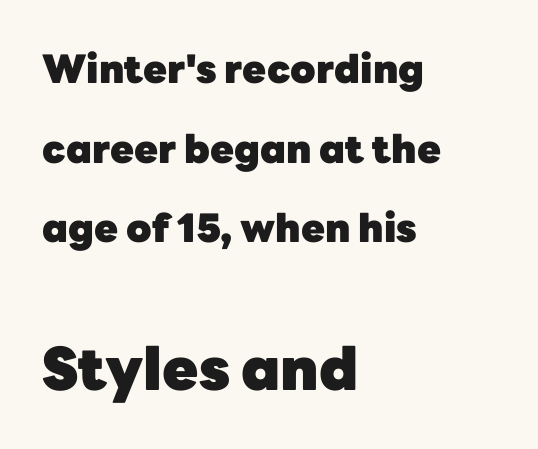
The image shows 59 px heavy sans-serif type, upright; set left-aligned, loose line spacing (2.04x), normal letter spacing, not underlined; the second (bottom) block is 1.51x larger; low stroke contrast and a medium x-height.
